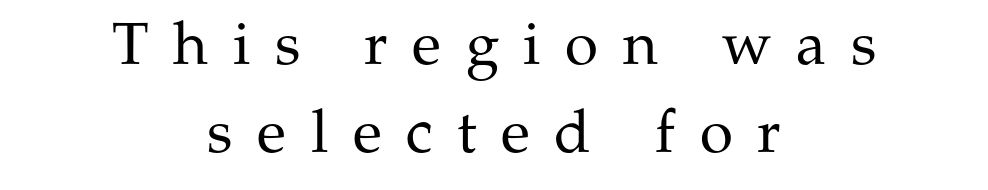
Q: Is the text bold? A: No.
Q: Is the text italic (slanted)? A: No, it is upright.
Q: Is the typeface a serif or a sans-serif typeface? A: Serif.
Q: Is the text underlined? A: No.
Q: How is the paragraph aligned? A: Centered.
Q: Is the spacing between letters normal or unusually wide? A: Unusually wide.
Q: Is the spacing between lines tight, normal or loose? A: Normal.
Q: Width (condensed, normal, or wide)? A: Normal.
Q: Stroke contrast? A: Medium.
Q: x-height? A: Medium.
Q: Monospaced? A: No.
